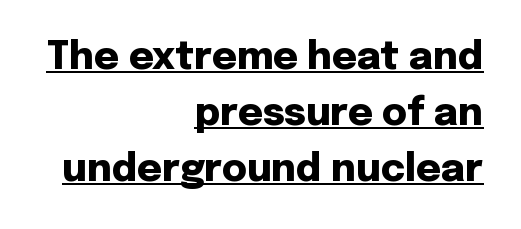
{"serif": "no", "italic": "no", "bold": "yes", "weight": "heavy", "width": "normal", "stroke_contrast": "low", "x_height": "medium", "monospaced": "no", "underline": "yes", "align": "right", "line_spacing": "normal", "line_spacing_ratio": 1.48, "letter_spacing": "normal", "letter_spacing_em": 0.0, "glyph_px": 38}
